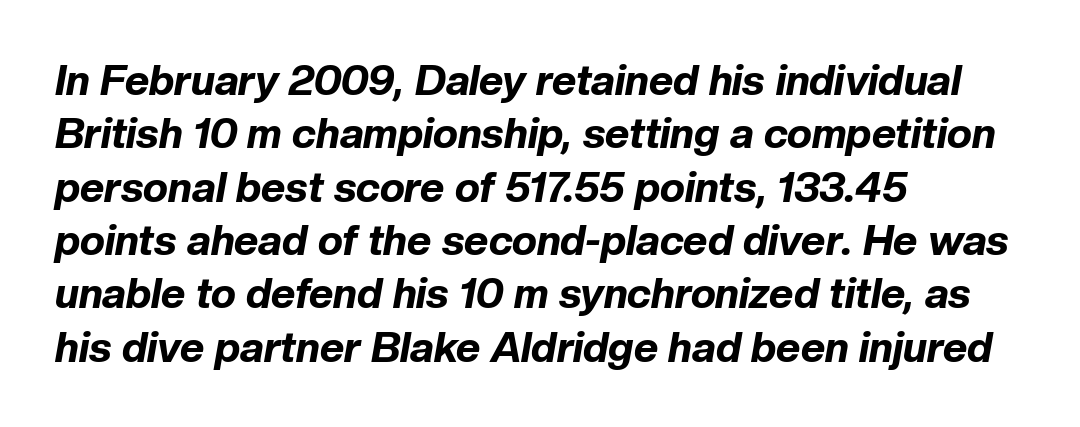
A clean baseline with only descenders dipping below it. Honestly, the letter spacing is just normal — you wouldn't notice it. Slanted lettering throughout. Think of a printed novel: that variable character pitch is what you see here.
